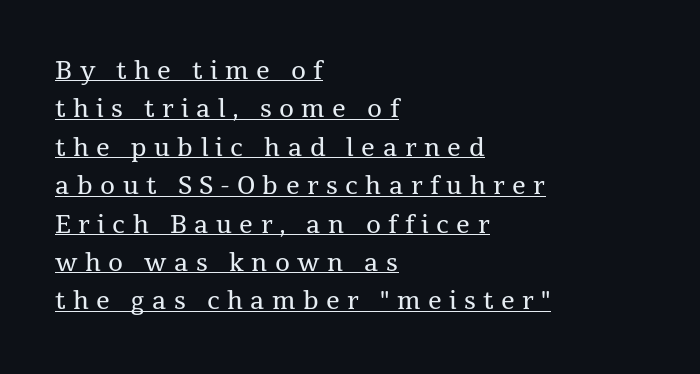
The image shows 24 px text type, upright; set left-aligned, normal line spacing (1.6x), unusually wide letter spacing (+0.31 em), underlined.
